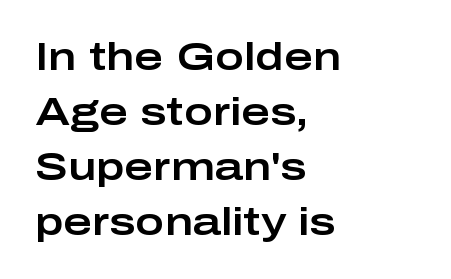
{"serif": "no", "italic": "no", "width": "wide", "stroke_contrast": "low", "x_height": "medium", "monospaced": "no", "underline": "no", "align": "left", "line_spacing": "normal", "line_spacing_ratio": 1.41, "letter_spacing": "normal", "letter_spacing_em": 0.0, "glyph_px": 39}
